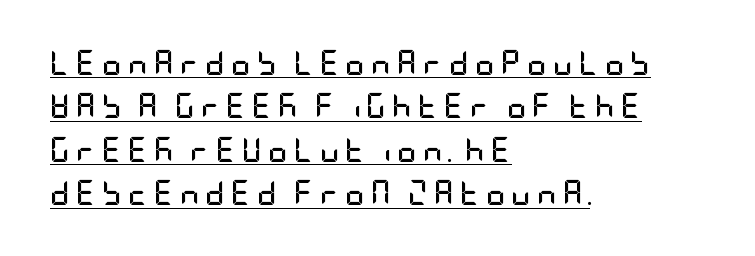
As a designer I'd log this as weight 700, bold. A student would call this left alignment; a typographer would say flush left, rag right. Words appear elongated and porous because spacing is wide. Honestly, the underline is the first thing you notice here. A typesetter would mark this as roman, not italic.
